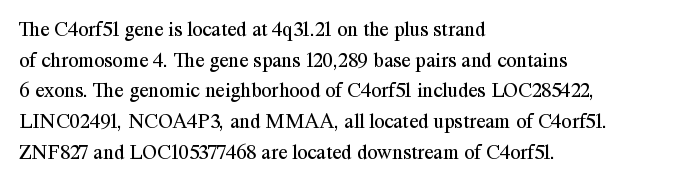
Q: Is the text bold? A: No.
Q: Is the text italic (slanted)? A: No, it is upright.
Q: Is the text underlined? A: No.
Q: How is the paragraph aligned? A: Left-aligned.
Q: Is the spacing between letters normal or unusually wide? A: Normal.
Q: Is the spacing between lines tight, normal or loose? A: Normal.
